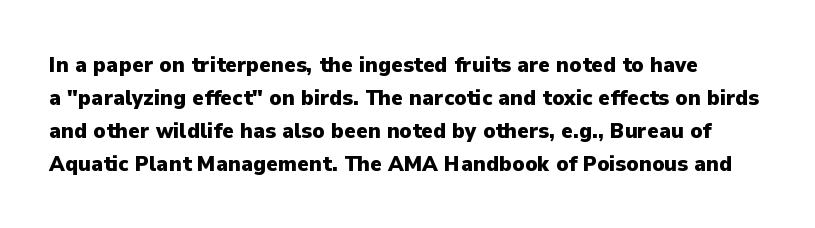
The image shows 22 px bold type, upright; set normal line spacing (1.5x), normal letter spacing, not underlined.
